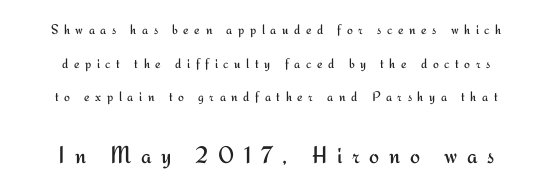
The image shows 24 px text type, upright; set loose line spacing (2.4x), unusually wide letter spacing (+0.4 em), not underlined; the second (bottom) block is 1.71x larger.
